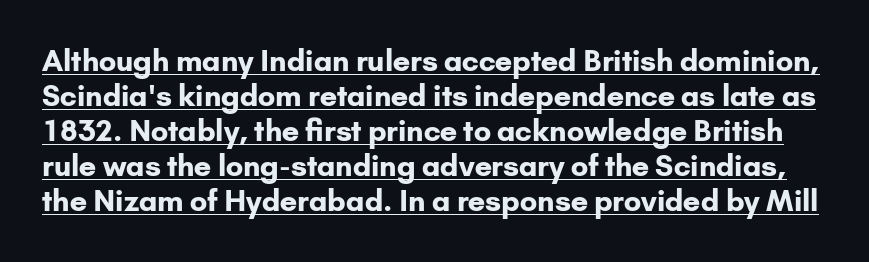
Q: Is the text bold? A: Yes.
Q: Is the text italic (slanted)? A: No, it is upright.
Q: Is the typeface a serif or a sans-serif typeface? A: Sans-serif.
Q: Is the text underlined? A: Yes.
Q: Is the spacing between letters normal or unusually wide? A: Normal.
Q: Width (condensed, normal, or wide)? A: Normal.
Q: Stroke contrast? A: Low.
Q: x-height? A: Small.
Q: Monospaced? A: No.
